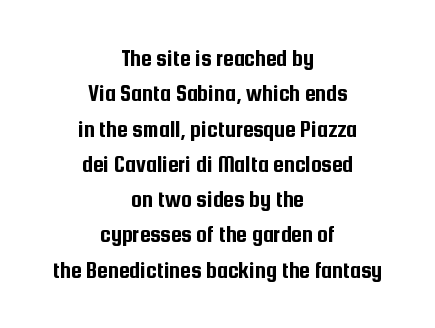
{"italic": "no", "underline": "no", "align": "center", "line_spacing": "normal", "line_spacing_ratio": 1.47, "letter_spacing": "normal", "letter_spacing_em": 0.0, "glyph_px": 24}
